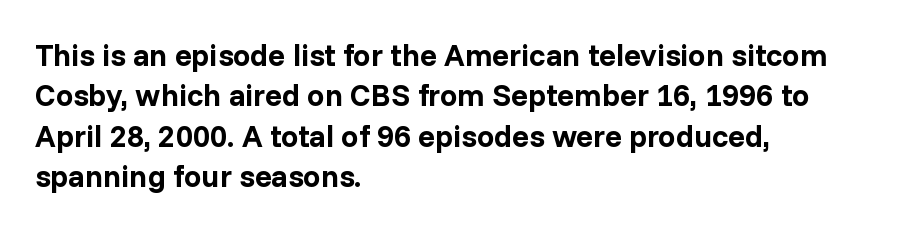
Q: Is the text bold? A: Yes.
Q: Is the text italic (slanted)? A: No, it is upright.
Q: Is the typeface a serif or a sans-serif typeface? A: Sans-serif.
Q: Is the text underlined? A: No.
Q: How is the paragraph aligned? A: Left-aligned.
Q: Is the spacing between letters normal or unusually wide? A: Normal.
Q: Is the spacing between lines tight, normal or loose? A: Normal.
Q: Width (condensed, normal, or wide)? A: Normal.
Q: Stroke contrast? A: Low.
Q: x-height? A: Medium.
Q: Monospaced? A: No.
